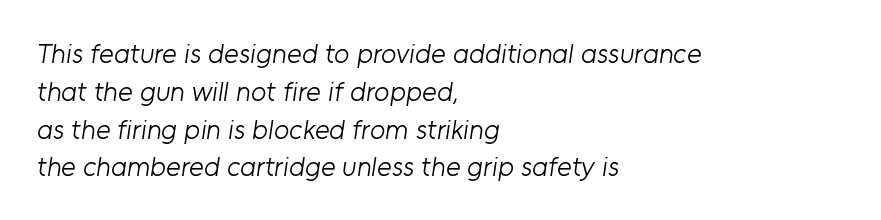
Nobody touched the tracking dial on this one. Teacher's note: observe the even left margin — that is flush-left alignment. Normally led — the rows are evenly, conventionally spaced. Varying glyph widths throughout — classic text-font behaviour.
